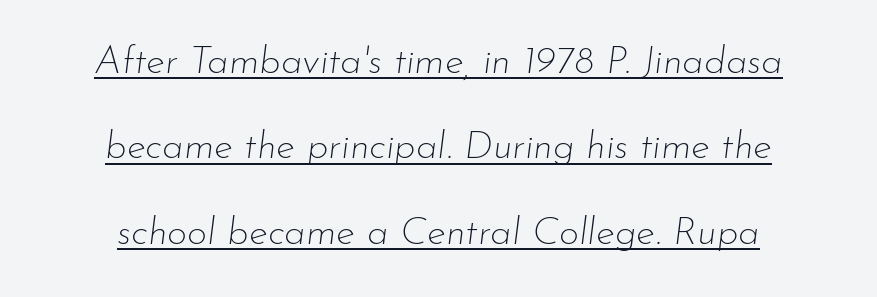
The image shows 39 px thin type, italic (leaning right); set centered, loose line spacing (2.19x), normal letter spacing, underlined; low stroke contrast and a small x-height.
